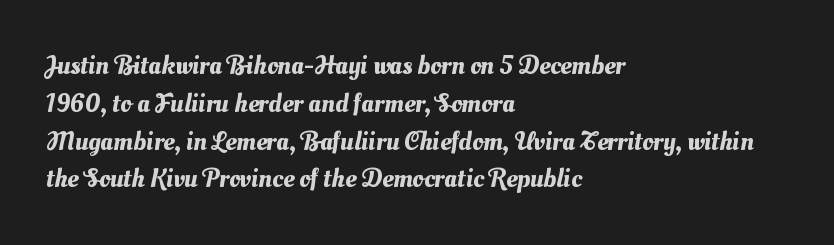
The image shows 27 px text type; set left-aligned, normal line spacing (1.4x), normal letter spacing, not underlined.
